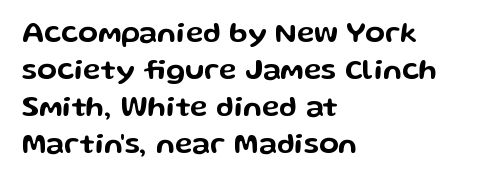
Q: Is the text italic (slanted)? A: No, it is upright.
Q: Is the typeface a serif or a sans-serif typeface? A: Sans-serif.
Q: Is the text underlined? A: No.
Q: How is the paragraph aligned? A: Left-aligned.
Q: Is the spacing between letters normal or unusually wide? A: Normal.
Q: Is the spacing between lines tight, normal or loose? A: Normal.
Q: Width (condensed, normal, or wide)? A: Wide.
Q: Stroke contrast? A: Low.
Q: x-height? A: Medium.
Q: Monospaced? A: No.
